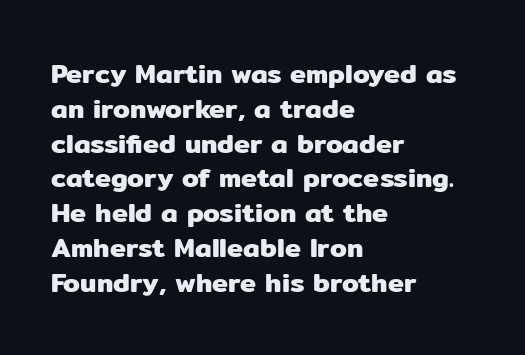
{"italic": "no", "underline": "no", "align": "left", "line_spacing": "normal", "line_spacing_ratio": 1.29, "letter_spacing": "normal", "letter_spacing_em": 0.0, "glyph_px": 27}
